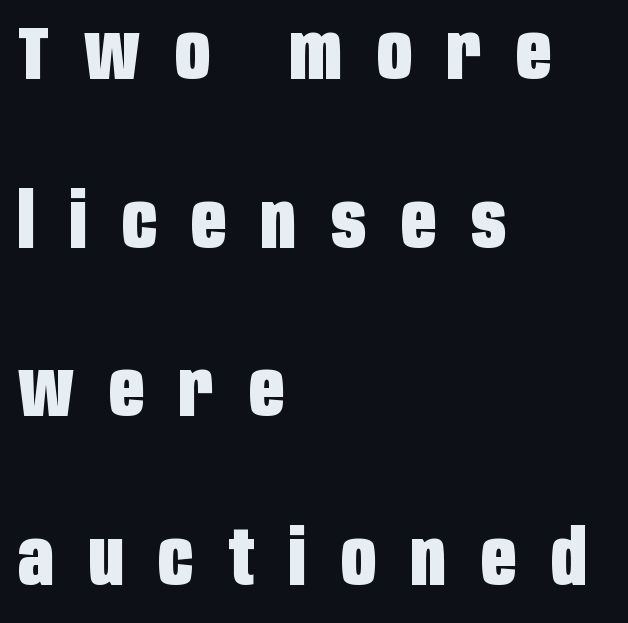
{"serif": "no", "italic": "no", "bold": "yes", "weight": "heavy", "width": "condensed", "stroke_contrast": "low", "x_height": "large", "monospaced": "no", "underline": "no", "align": "left", "line_spacing": "loose", "line_spacing_ratio": 2.22, "letter_spacing": "wide", "letter_spacing_em": 0.46, "glyph_px": 76}
